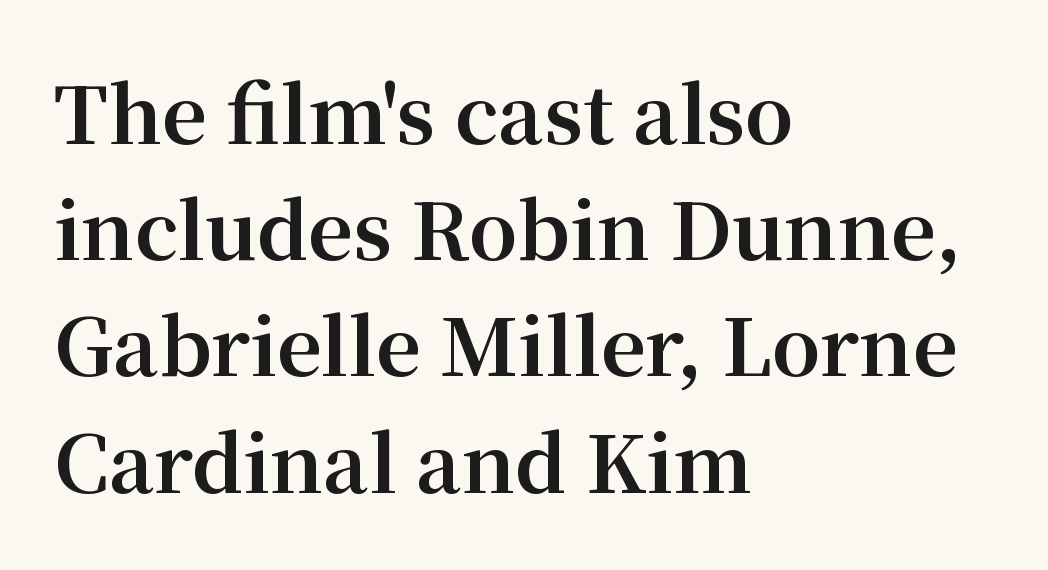
Q: Is the text bold? A: Yes.
Q: Is the text italic (slanted)? A: No, it is upright.
Q: Is the typeface a serif or a sans-serif typeface? A: Serif.
Q: Is the text underlined? A: No.
Q: How is the paragraph aligned? A: Left-aligned.
Q: Is the spacing between letters normal or unusually wide? A: Normal.
Q: Is the spacing between lines tight, normal or loose? A: Normal.
Q: Width (condensed, normal, or wide)? A: Normal.
Q: Stroke contrast? A: Medium.
Q: x-height? A: Medium.
Q: Monospaced? A: No.
